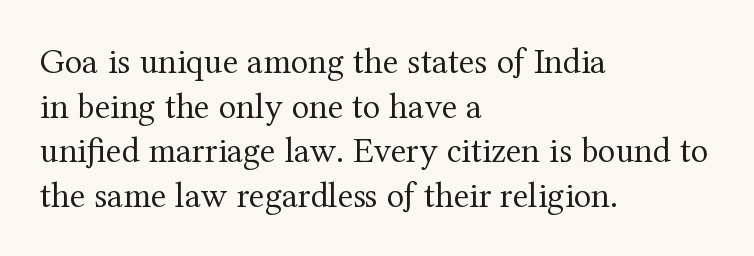
Q: Is the text bold? A: No.
Q: Is the text italic (slanted)? A: No, it is upright.
Q: Is the typeface a serif or a sans-serif typeface? A: Serif.
Q: Is the text underlined? A: No.
Q: How is the paragraph aligned? A: Left-aligned.
Q: Is the spacing between letters normal or unusually wide? A: Normal.
Q: Width (condensed, normal, or wide)? A: Normal.
Q: Stroke contrast? A: Medium.
Q: x-height? A: Medium.
Q: Monospaced? A: No.
